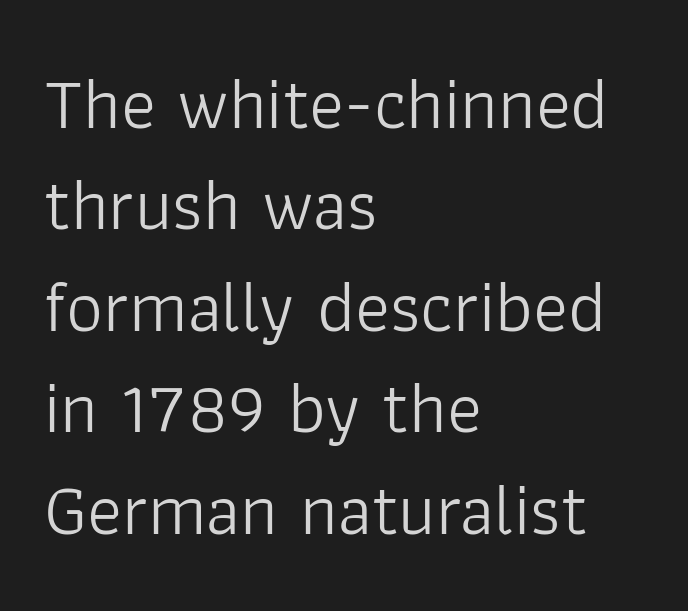
Q: Is the text bold? A: No.
Q: Is the text italic (slanted)? A: No, it is upright.
Q: Is the typeface a serif or a sans-serif typeface? A: Sans-serif.
Q: Is the text underlined? A: No.
Q: How is the paragraph aligned? A: Left-aligned.
Q: Is the spacing between letters normal or unusually wide? A: Normal.
Q: Is the spacing between lines tight, normal or loose? A: Normal.
Q: Width (condensed, normal, or wide)? A: Normal.
Q: Stroke contrast? A: Low.
Q: x-height? A: Medium.
Q: Monospaced? A: No.
